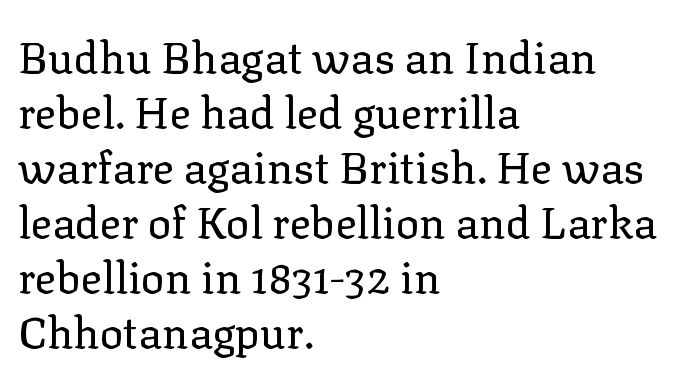
Q: Is the text bold? A: No.
Q: Is the text italic (slanted)? A: No, it is upright.
Q: Is the typeface a serif or a sans-serif typeface? A: Serif.
Q: Is the text underlined? A: No.
Q: How is the paragraph aligned? A: Left-aligned.
Q: Is the spacing between letters normal or unusually wide? A: Normal.
Q: Is the spacing between lines tight, normal or loose? A: Normal.
Q: Width (condensed, normal, or wide)? A: Normal.
Q: Stroke contrast? A: Low.
Q: x-height? A: Medium.
Q: Monospaced? A: No.
